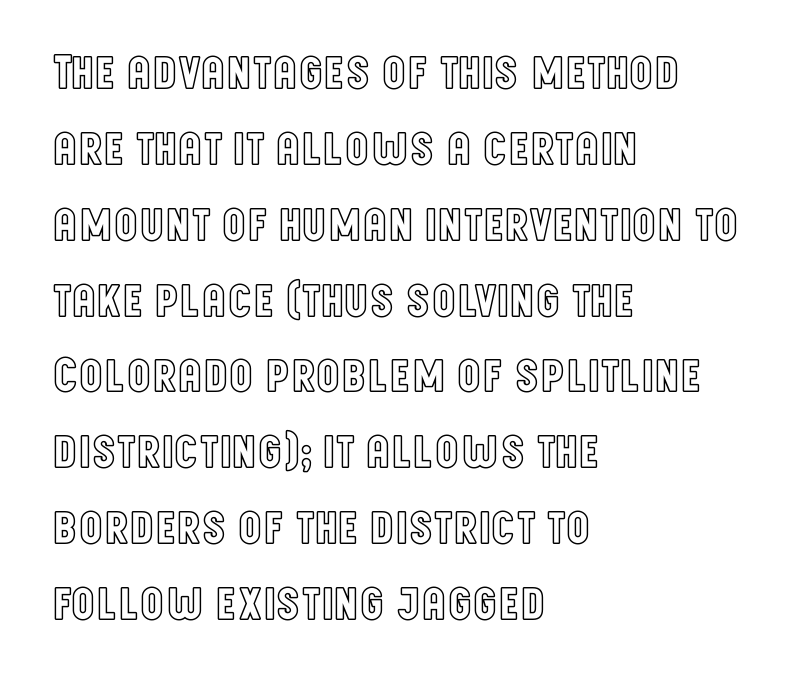
Successive baselines arrive at the customary interval. The paragraph has a hard left edge and a soft right edge. How are the letters spaced? Ordinarily, with no added tracking. Each letter keeps its own natural width here, so spacing adapts to shape.
